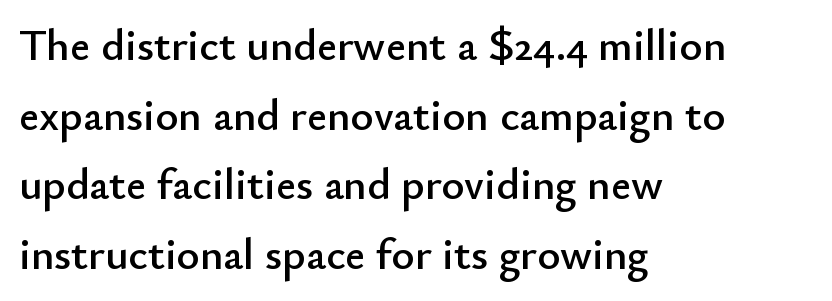
The image shows 44 px sans-serif type, upright; set left-aligned, normal line spacing (1.58x), normal letter spacing, not underlined; low stroke contrast and a small x-height.
